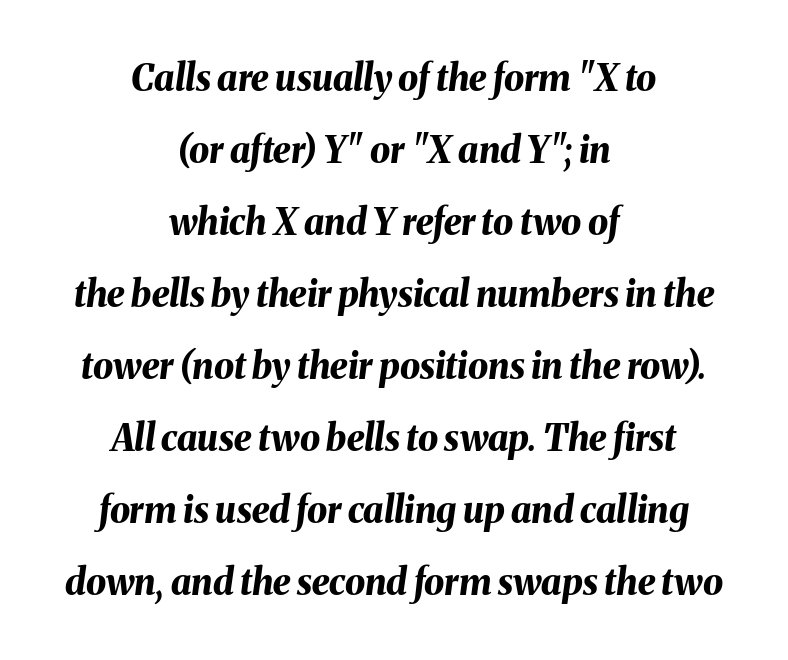
The area under the type is left untouched. Airy leading. The strokes are fattened all the way to bold. The whole block is typeset with a tilt. Casual observation: everything's sitting right in the middle.
